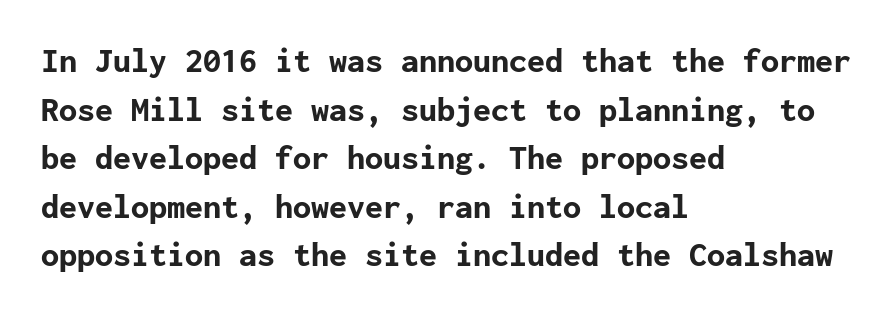
{"serif": "no", "italic": "no", "bold": "yes", "weight": "bold", "width": "normal", "stroke_contrast": "low", "x_height": "medium", "underline": "no", "align": "left", "line_spacing": "normal", "line_spacing_ratio": 1.35, "letter_spacing": "normal", "letter_spacing_em": 0.0, "glyph_px": 36}
